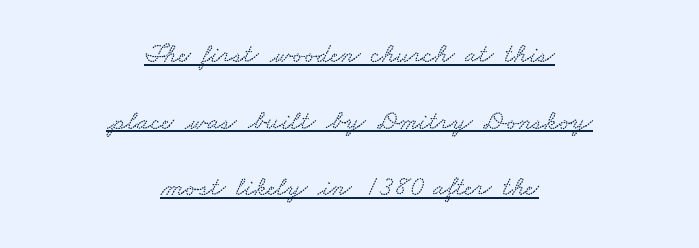
The leading is generous, giving the passage an open texture. Descenders here cross a horizontal rule under the line. Line starts and ends both wander, symmetrically. The line texture is even and compact thanks to regular tracking.
